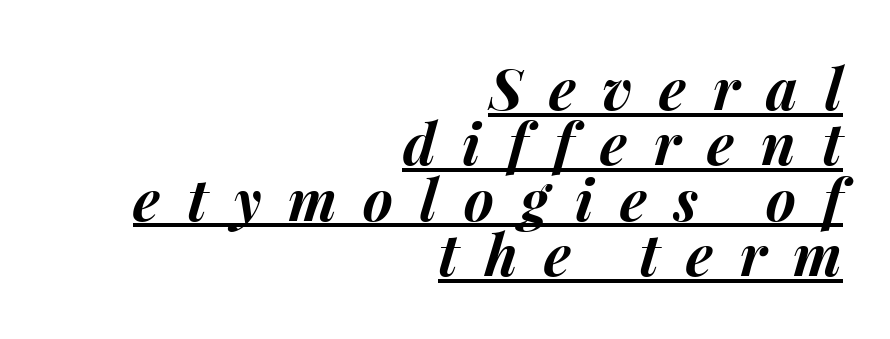
Q: Is the text bold? A: Yes.
Q: Is the text italic (slanted)? A: Yes, it leans right by about 15 degrees.
Q: Is the text underlined? A: Yes.
Q: How is the paragraph aligned? A: Right-aligned.
Q: Is the spacing between letters normal or unusually wide? A: Unusually wide.
Q: Is the spacing between lines tight, normal or loose? A: Tight.
Q: Width (condensed, normal, or wide)? A: Normal.
Q: Stroke contrast? A: Medium.
Q: x-height? A: Medium.
Q: Monospaced? A: No.
